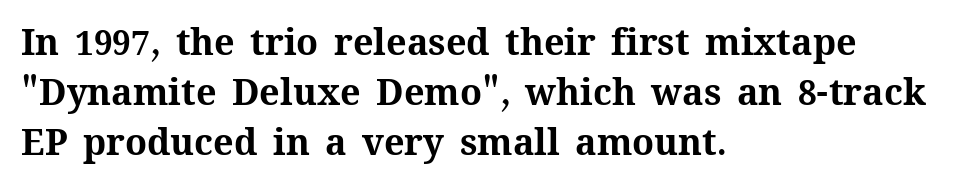
The image shows 36 px bold type, upright; set left-aligned, normal line spacing (1.39x), normal letter spacing, not underlined; medium stroke contrast and a medium x-height.
